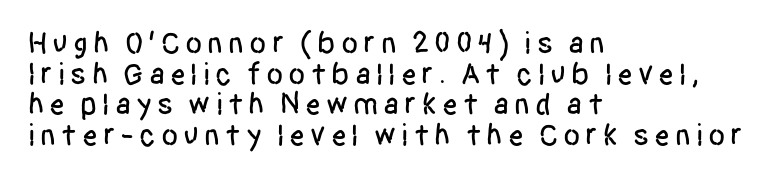
The image shows 31 px condensed sans-serif type, upright; set left-aligned, tight line spacing (0.99x), not underlined; low stroke contrast and a large x-height.
